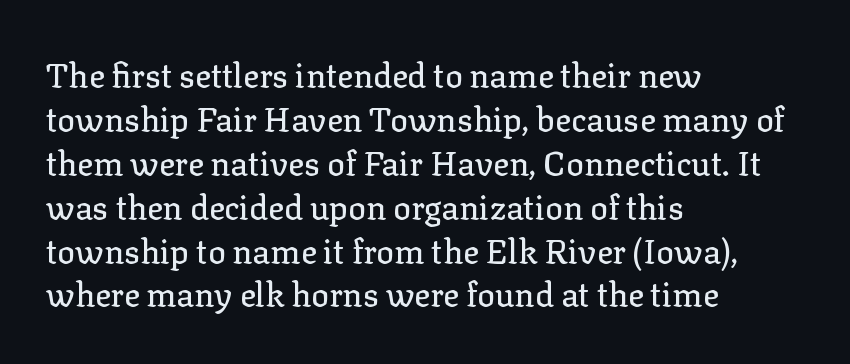
{"serif": "yes", "italic": "no", "width": "normal", "stroke_contrast": "low", "x_height": "medium", "monospaced": "no", "underline": "no", "align": "left", "line_spacing": "normal", "line_spacing_ratio": 1.33, "letter_spacing": "normal", "letter_spacing_em": 0.0, "glyph_px": 33}
